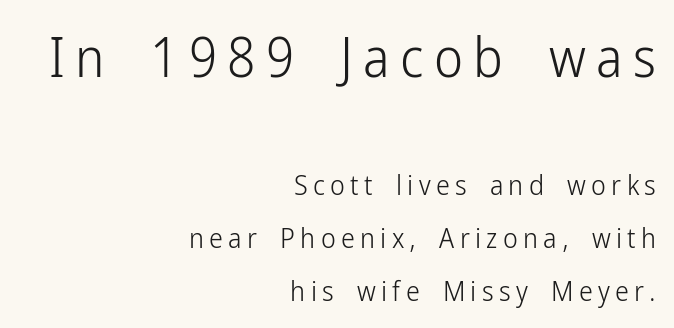
Q: Is the text bold? A: No.
Q: Is the text italic (slanted)? A: No, it is upright.
Q: Is the typeface a serif or a sans-serif typeface? A: Sans-serif.
Q: Is the text underlined? A: No.
Q: How is the paragraph aligned? A: Right-aligned.
Q: Which block of text is set in a larger size, the first (top) or the second (bottom)? A: The first (top) one.
Q: Width (condensed, normal, or wide)? A: Condensed.
Q: Stroke contrast? A: Low.
Q: x-height? A: Medium.
Q: Monospaced? A: No.
